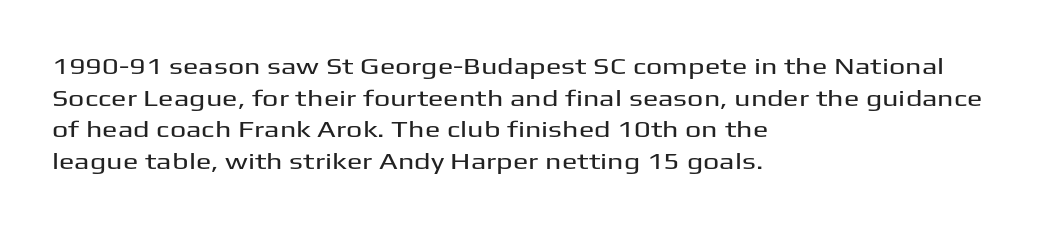
Q: Is the text italic (slanted)? A: No, it is upright.
Q: Is the text underlined? A: No.
Q: How is the paragraph aligned? A: Left-aligned.
Q: Is the spacing between letters normal or unusually wide? A: Normal.
Q: Is the spacing between lines tight, normal or loose? A: Normal.
